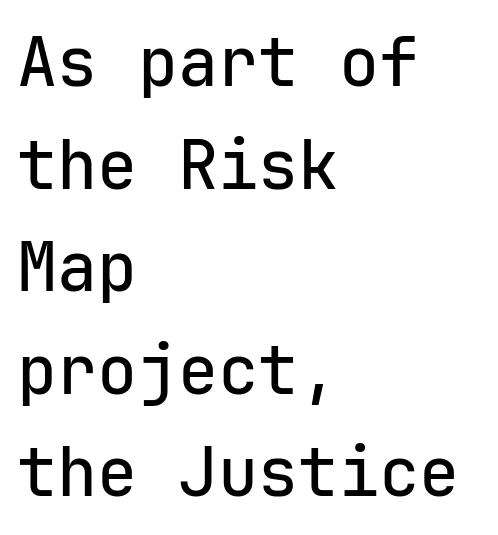
{"serif": "no", "italic": "no", "width": "normal", "stroke_contrast": "low", "x_height": "medium", "monospaced": "yes", "underline": "no", "align": "left", "line_spacing": "normal", "line_spacing_ratio": 1.53, "letter_spacing": "normal", "letter_spacing_em": 0.0, "glyph_px": 67}
